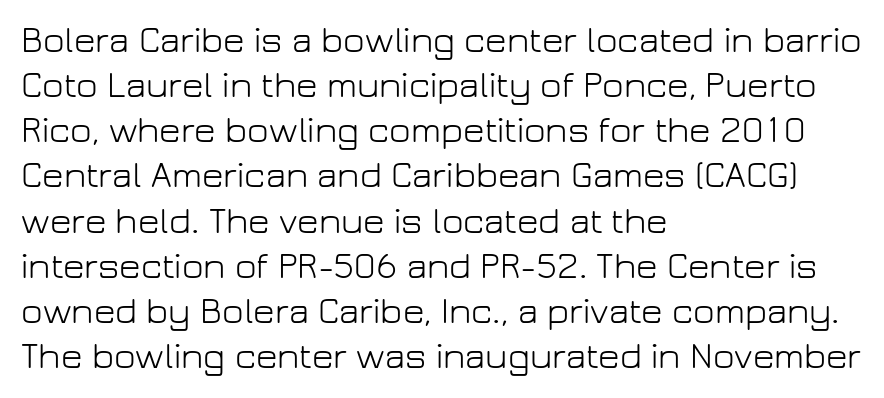
Q: Is the text bold? A: No.
Q: Is the text italic (slanted)? A: No, it is upright.
Q: Is the typeface a serif or a sans-serif typeface? A: Sans-serif.
Q: Is the text underlined? A: No.
Q: How is the paragraph aligned? A: Left-aligned.
Q: Is the spacing between letters normal or unusually wide? A: Normal.
Q: Width (condensed, normal, or wide)? A: Normal.
Q: Stroke contrast? A: Low.
Q: x-height? A: Medium.
Q: Monospaced? A: No.
